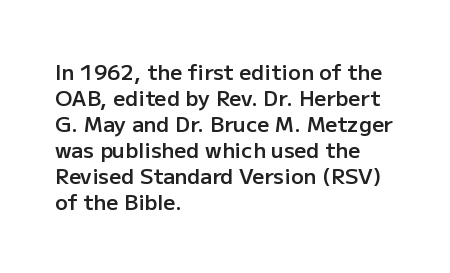
The image shows 21 px text type, upright; set left-aligned, line spacing 1.24x, normal letter spacing, not underlined.
